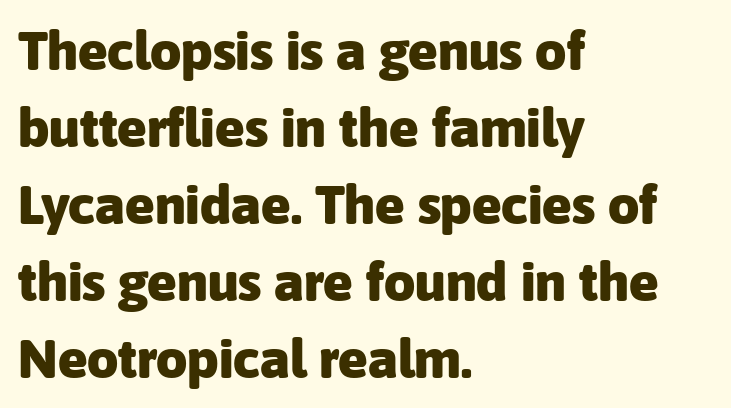
{"serif": "no", "italic": "no", "bold": "yes", "weight": "heavy", "width": "normal", "stroke_contrast": "low", "x_height": "medium", "monospaced": "no", "underline": "no", "align": "left", "line_spacing": "normal", "line_spacing_ratio": 1.4, "letter_spacing": "normal", "letter_spacing_em": 0.0, "glyph_px": 55}
